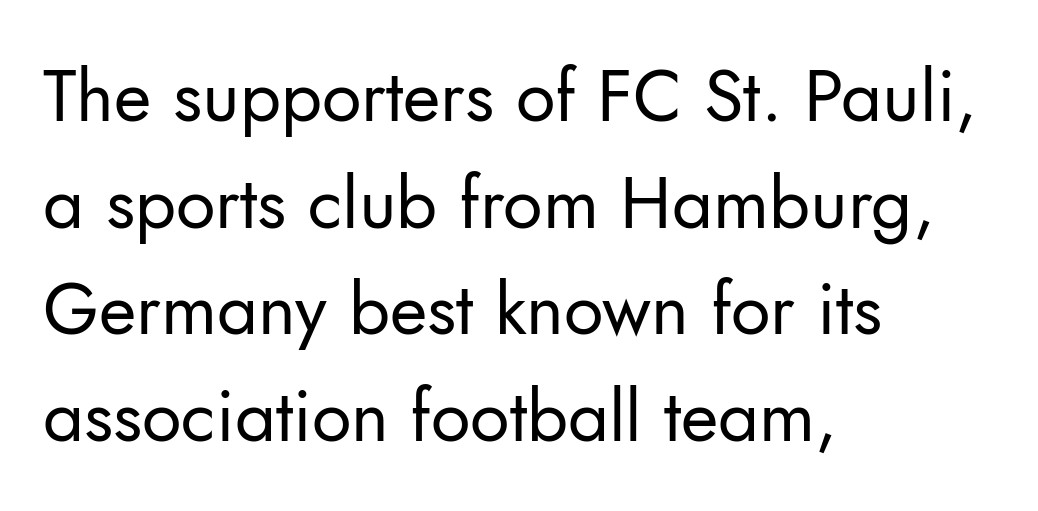
{"serif": "no", "italic": "no", "bold": "no", "weight": "regular", "width": "normal", "stroke_contrast": "low", "x_height": "small", "monospaced": "no", "underline": "no", "align": "left", "line_spacing": "normal", "line_spacing_ratio": 1.48, "letter_spacing": "normal", "letter_spacing_em": 0.0, "glyph_px": 72}
